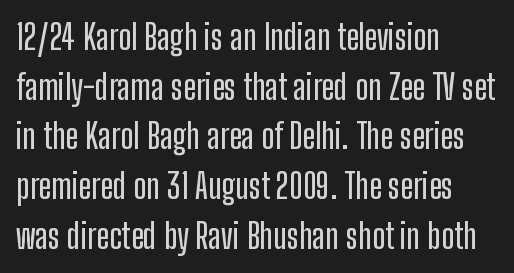
The image shows 34 px condensed sans-serif type, upright; set left-aligned, normal line spacing (1.46x), normal letter spacing, not underlined; low stroke contrast and a medium x-height.
